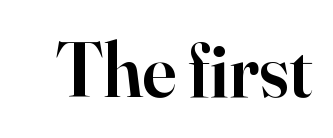
{"serif": "yes", "italic": "no", "bold": "semi", "weight": "semibold", "width": "normal", "stroke_contrast": "high", "x_height": "small", "monospaced": "no", "underline": "no", "letter_spacing": "normal", "letter_spacing_em": 0.0, "glyph_px": 77}
